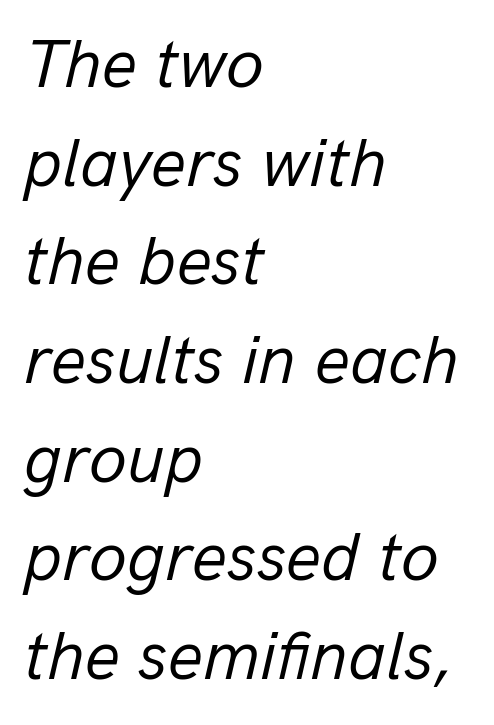
Q: Is the text bold? A: No.
Q: Is the text italic (slanted)? A: Yes, it leans right by about 13 degrees.
Q: Is the text underlined? A: No.
Q: How is the paragraph aligned? A: Left-aligned.
Q: Is the spacing between letters normal or unusually wide? A: Normal.
Q: Is the spacing between lines tight, normal or loose? A: Normal.
Q: Width (condensed, normal, or wide)? A: Normal.
Q: Stroke contrast? A: Low.
Q: x-height? A: Medium.
Q: Monospaced? A: No.
